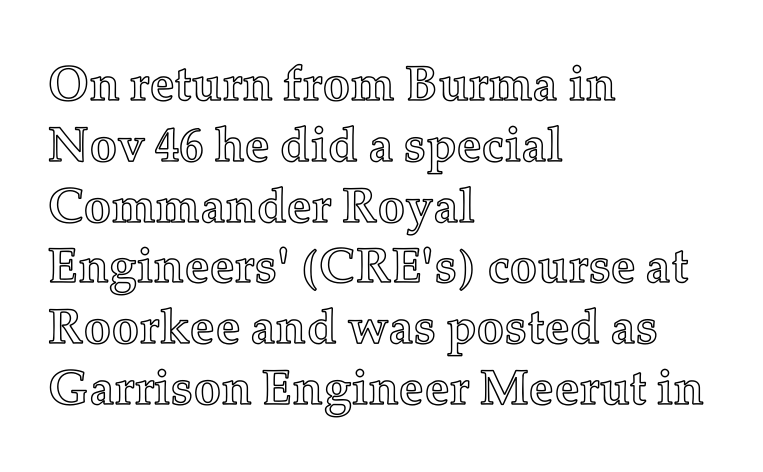
Each letter keeps its own natural width here, so spacing adapts to shape. Inter-character spacing is left at the font's built-in metrics. The letters stand straight up with perfectly vertical stems. The paragraph has a hard left edge and a soft right edge. Unmarked baselines from the first word to the last.
